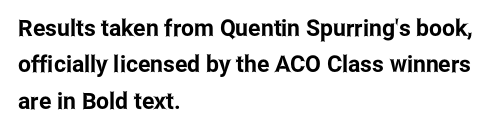
{"italic": "no", "underline": "no", "align": "left", "line_spacing": "normal", "line_spacing_ratio": 1.58, "letter_spacing": "normal", "letter_spacing_em": 0.0, "glyph_px": 23}
